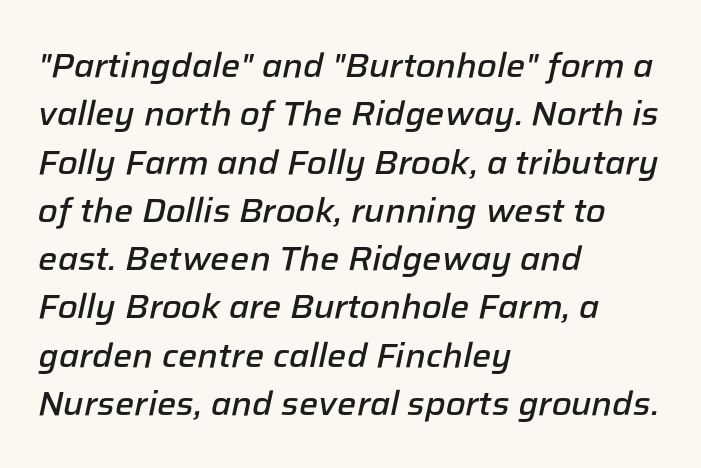
The image shows 34 px semibold type, italic (leaning right); set left-aligned, normal line spacing (1.42x), normal letter spacing, not underlined; low stroke contrast and a medium x-height.
